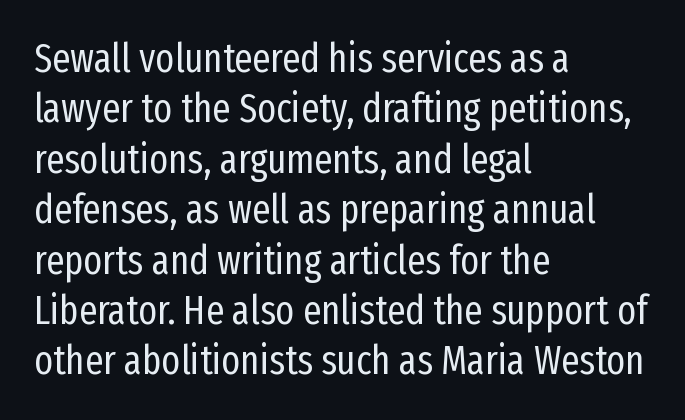
The image shows 40 px regular-weight, condensed sans-serif type, upright; set left-aligned, normal line spacing (1.26x), normal letter spacing, not underlined; low stroke contrast and a medium x-height.
